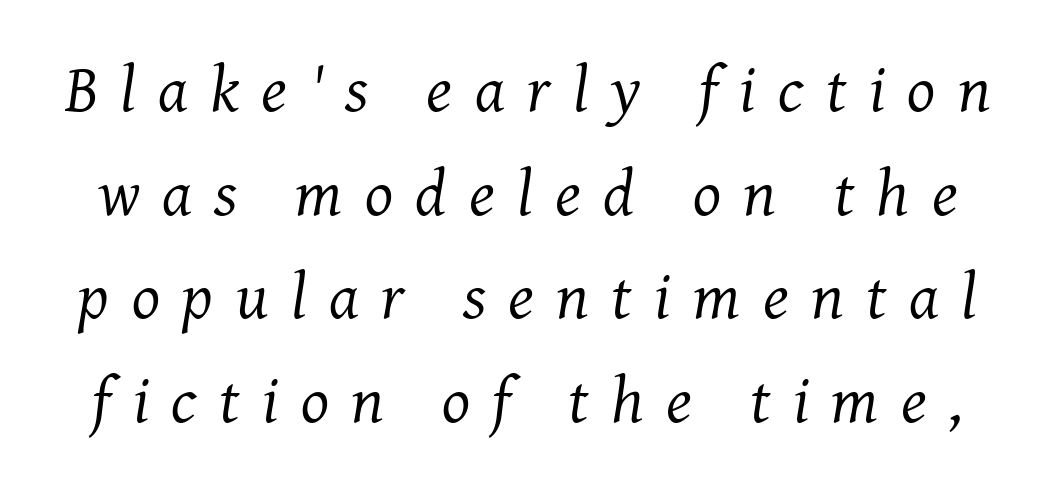
{"serif": "yes", "italic": "yes", "lean": "right", "slant_degrees": 7, "bold": "no", "weight": "regular", "width": "normal", "stroke_contrast": "medium", "x_height": "medium", "monospaced": "no", "underline": "no", "line_spacing": "normal", "line_spacing_ratio": 1.57, "letter_spacing": "wide", "letter_spacing_em": 0.34, "glyph_px": 66}
